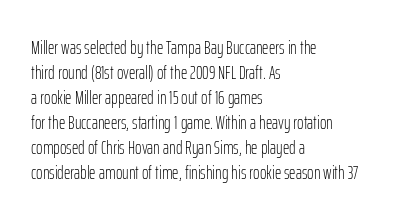
Q: Is the text bold? A: No.
Q: Is the text italic (slanted)? A: No, it is upright.
Q: Is the text underlined? A: No.
Q: How is the paragraph aligned? A: Left-aligned.
Q: Is the spacing between letters normal or unusually wide? A: Normal.
Q: Is the spacing between lines tight, normal or loose? A: Normal.
